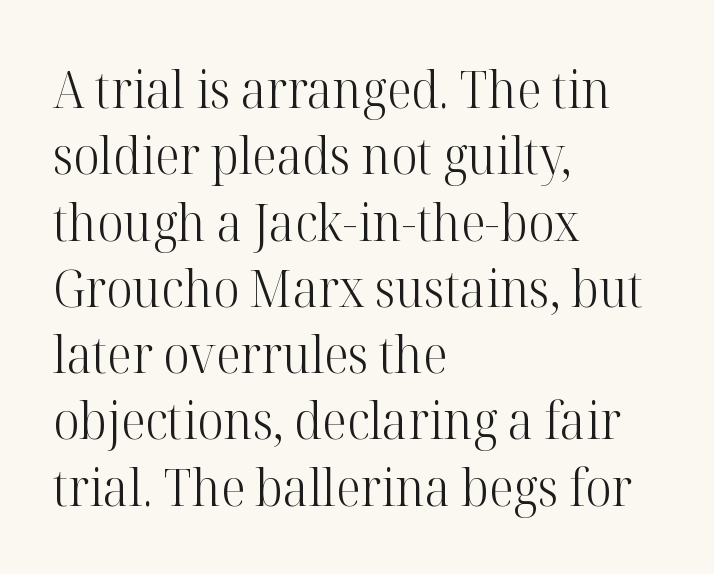
The image shows 51 px light serif type, upright; set left-aligned, normal line spacing (1.3x), normal letter spacing, not underlined; high stroke contrast and a medium x-height.
